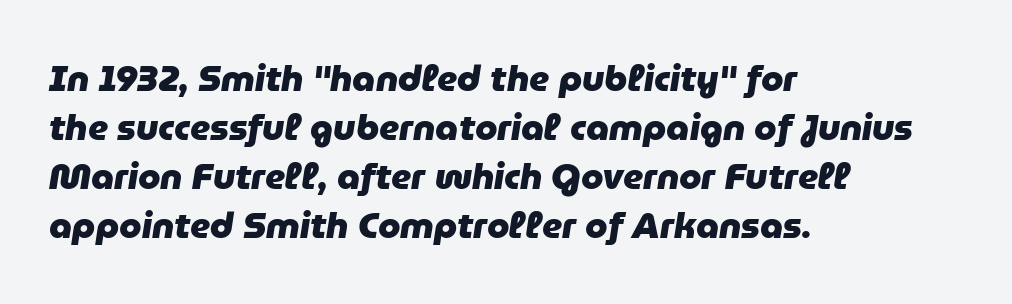
Q: Is the text bold? A: Yes.
Q: Is the text italic (slanted)? A: Yes, it leans right by about 9 degrees.
Q: Is the text underlined? A: No.
Q: How is the paragraph aligned? A: Left-aligned.
Q: Is the spacing between letters normal or unusually wide? A: Normal.
Q: Is the spacing between lines tight, normal or loose? A: Normal.
Q: Width (condensed, normal, or wide)? A: Normal.
Q: Stroke contrast? A: Low.
Q: x-height? A: Medium.
Q: Monospaced? A: No.
